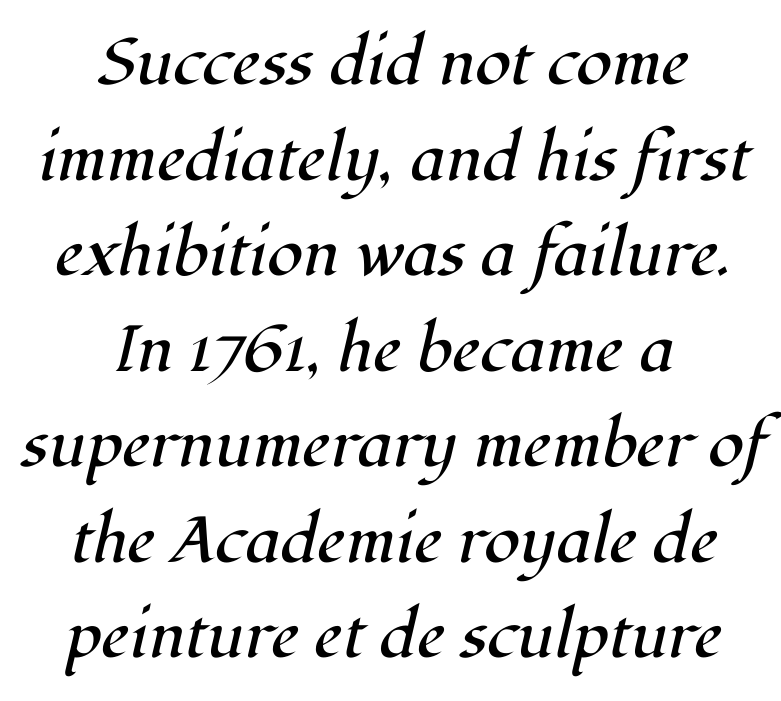
Stem width sits at or under what a default text font uses. The strip under each line holds only bare page. Caption: standard tracking, unaltered. Is the type slanted? Yes — the strokes lean at a clear angle. You could not count columns in this text — the font is proportionally spaced. These lines are composed in type with serifs.
